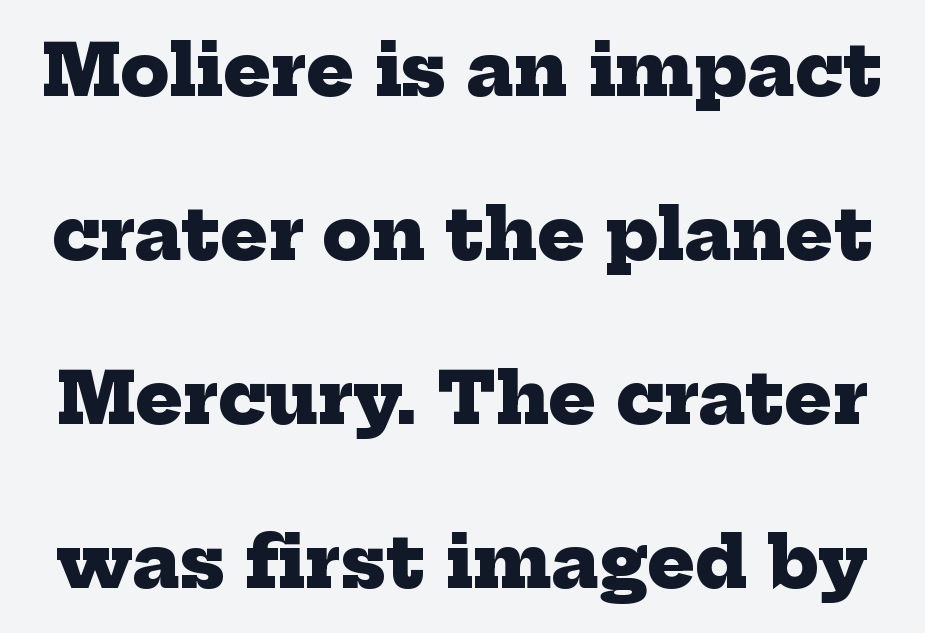
{"serif": "yes", "bold": "yes", "weight": "heavy", "width": "normal", "stroke_contrast": "low", "x_height": "medium", "monospaced": "no", "underline": "no", "line_spacing": "loose", "line_spacing_ratio": 2.31, "letter_spacing": "normal", "letter_spacing_em": 0.0, "glyph_px": 71}
